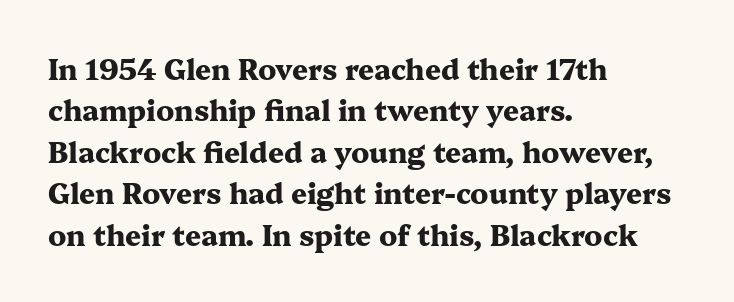
A roman cut, with each character standing at attention. This sample has the flowing, uneven cadence of proportional lettering. Unmarked baselines from the first word to the last. The type is set solid horizontally, with unmodified tracking. A typesetter would label this face a serif. The typesetting leans heavy: a genuine bold.
